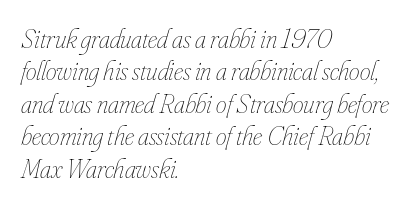
The image shows 27 px text type, italic (leaning right); set left-aligned, line spacing 1.2x, normal letter spacing, not underlined.
